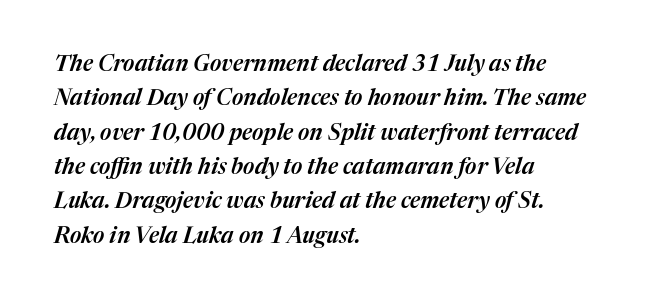
{"italic": "yes", "lean": "right", "slant_degrees": 17, "underline": "no", "align": "left", "line_spacing": "normal", "line_spacing_ratio": 1.56, "letter_spacing": "normal", "letter_spacing_em": 0.0, "glyph_px": 22}
